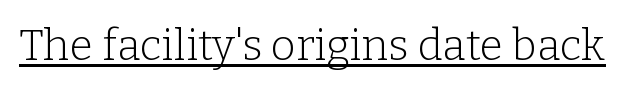
Posture: straight, roman, zero tilt. Do the characters align in a grid? No, the font is proportional. This reads as an unemphasized weight, regular at the heaviest. Is there an underline? Yes — a line sits under the letters. A typesetter would label this face a serif. The type is set solid horizontally, with unmodified tracking.
